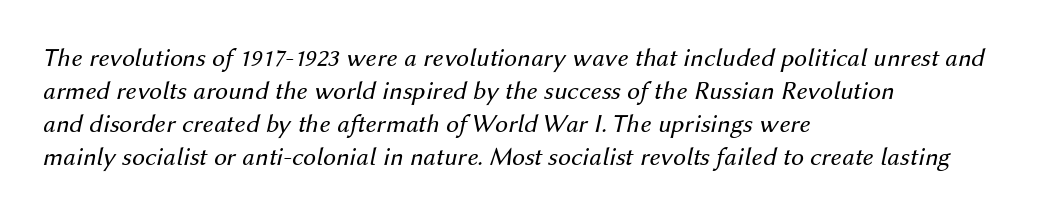
Q: Is the text bold? A: No.
Q: Is the text italic (slanted)? A: Yes, it leans right by about 12 degrees.
Q: Is the text underlined? A: No.
Q: How is the paragraph aligned? A: Left-aligned.
Q: Is the spacing between letters normal or unusually wide? A: Normal.
Q: Is the spacing between lines tight, normal or loose? A: Normal.
